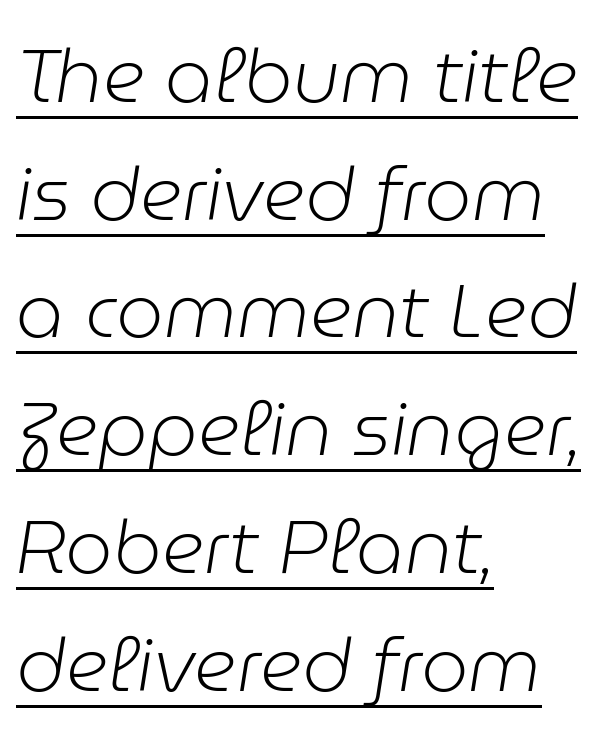
{"italic": "yes", "lean": "right", "slant_degrees": 9, "bold": "no", "weight": "light", "width": "normal", "stroke_contrast": "low", "x_height": "medium", "monospaced": "no", "underline": "yes", "align": "left", "line_spacing": "normal", "line_spacing_ratio": 1.57, "letter_spacing": "normal", "letter_spacing_em": 0.0, "glyph_px": 75}
